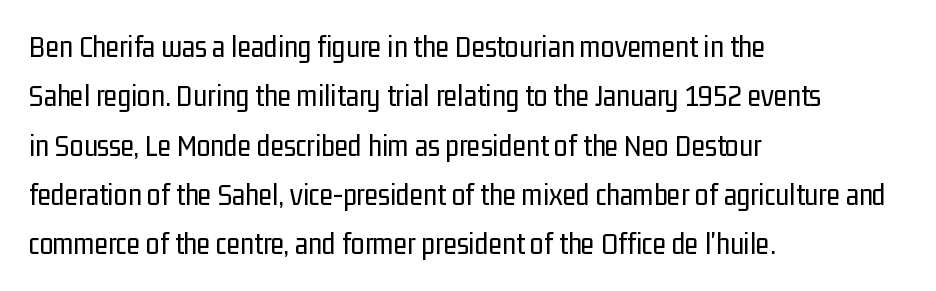
The image shows 31 px regular-weight, condensed sans-serif type, upright; set left-aligned, normal line spacing (1.59x), normal letter spacing, not underlined; low stroke contrast and a medium x-height.
